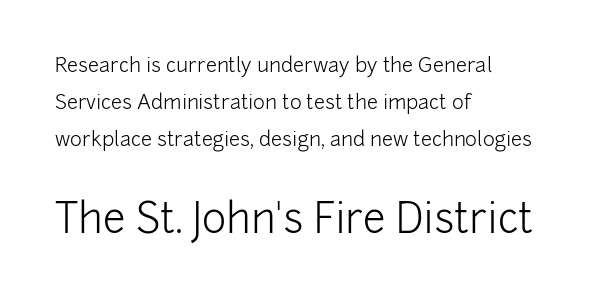
Q: Is the text bold? A: No.
Q: Is the text italic (slanted)? A: No, it is upright.
Q: Is the typeface a serif or a sans-serif typeface? A: Sans-serif.
Q: Is the text underlined? A: No.
Q: How is the paragraph aligned? A: Left-aligned.
Q: Is the spacing between letters normal or unusually wide? A: Normal.
Q: Which block of text is set in a larger size, the first (top) or the second (bottom)? A: The second (bottom) one.
Q: Width (condensed, normal, or wide)? A: Normal.
Q: Stroke contrast? A: Low.
Q: x-height? A: Medium.
Q: Monospaced? A: No.
